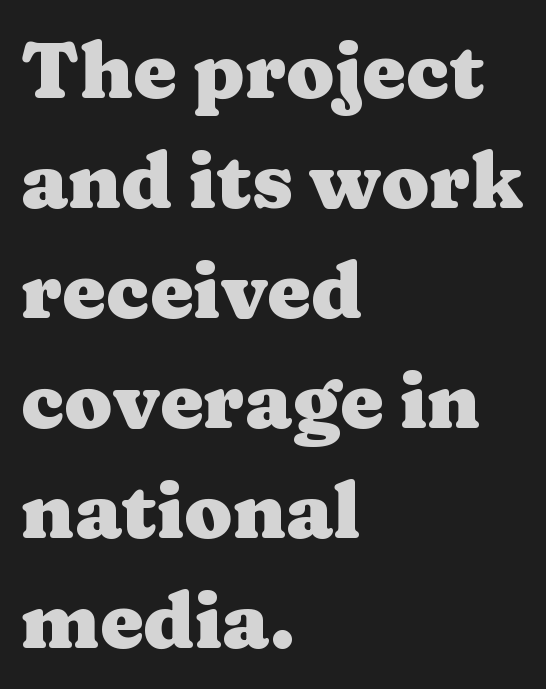
Q: Is the text bold? A: Yes.
Q: Is the text italic (slanted)? A: No, it is upright.
Q: Is the typeface a serif or a sans-serif typeface? A: Serif.
Q: Is the text underlined? A: No.
Q: How is the paragraph aligned? A: Left-aligned.
Q: Is the spacing between letters normal or unusually wide? A: Normal.
Q: Is the spacing between lines tight, normal or loose? A: Normal.
Q: Width (condensed, normal, or wide)? A: Wide.
Q: Stroke contrast? A: Medium.
Q: x-height? A: Medium.
Q: Monospaced? A: No.
